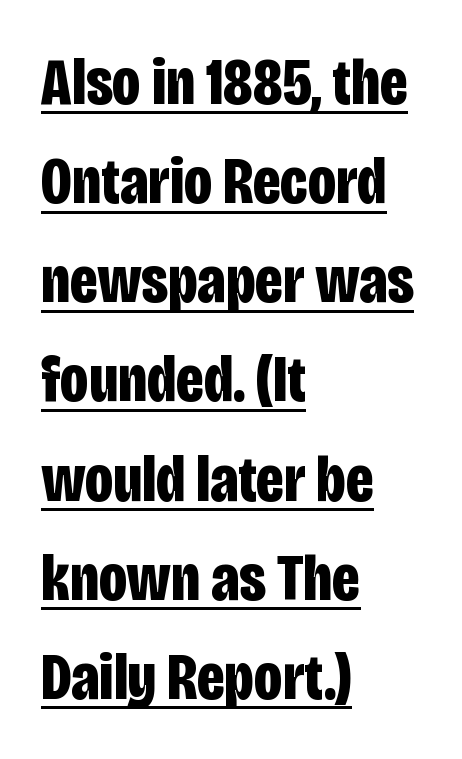
Q: Is the text bold? A: Yes.
Q: Is the text italic (slanted)? A: No, it is upright.
Q: Is the typeface a serif or a sans-serif typeface? A: Sans-serif.
Q: Is the text underlined? A: Yes.
Q: How is the paragraph aligned? A: Left-aligned.
Q: Is the spacing between letters normal or unusually wide? A: Normal.
Q: Is the spacing between lines tight, normal or loose? A: Normal.
Q: Width (condensed, normal, or wide)? A: Condensed.
Q: Stroke contrast? A: Low.
Q: x-height? A: Large.
Q: Monospaced? A: No.
